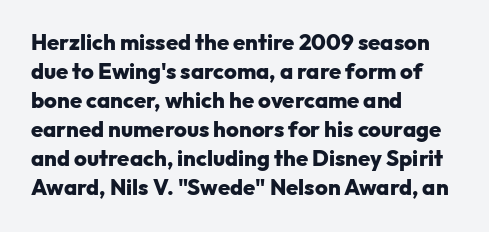
{"italic": "no", "bold": "yes", "underline": "no", "align": "left", "line_spacing": "normal", "line_spacing_ratio": 1.32, "letter_spacing": "normal", "letter_spacing_em": 0.0, "glyph_px": 22}
